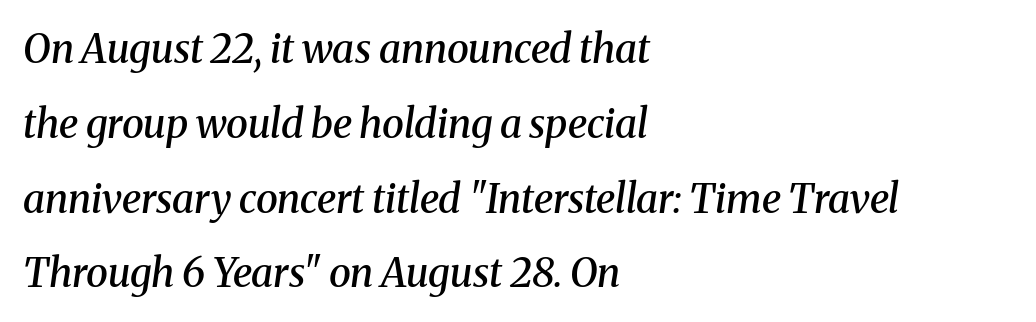
{"serif": "yes", "italic": "yes", "lean": "right", "slant_degrees": 8, "bold": "semi", "weight": "semibold", "width": "normal", "stroke_contrast": "medium", "x_height": "medium", "monospaced": "no", "underline": "no", "align": "left", "line_spacing_ratio": 1.87, "letter_spacing": "normal", "letter_spacing_em": 0.0, "glyph_px": 40}
